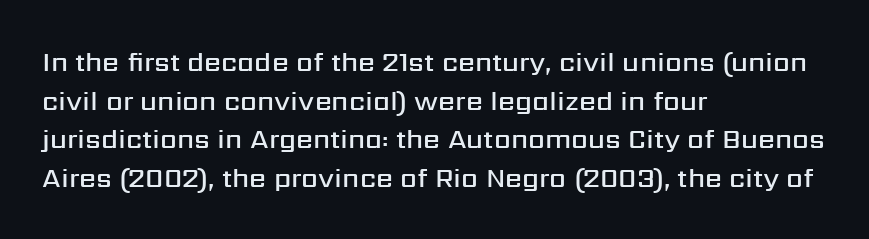
{"italic": "no", "bold": "semi", "underline": "no", "align": "left", "line_spacing": "normal", "line_spacing_ratio": 1.43, "letter_spacing": "normal", "letter_spacing_em": 0.0, "glyph_px": 27}
